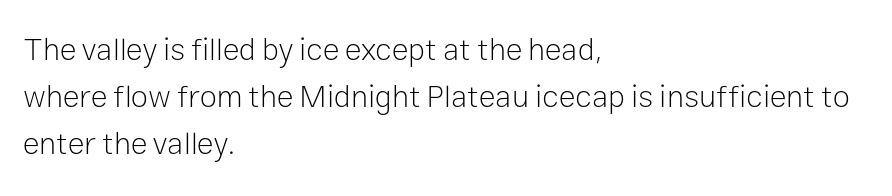
Q: Is the text bold? A: No.
Q: Is the text italic (slanted)? A: No, it is upright.
Q: Is the typeface a serif or a sans-serif typeface? A: Sans-serif.
Q: Is the text underlined? A: No.
Q: How is the paragraph aligned? A: Left-aligned.
Q: Is the spacing between letters normal or unusually wide? A: Normal.
Q: Is the spacing between lines tight, normal or loose? A: Normal.
Q: Width (condensed, normal, or wide)? A: Normal.
Q: Stroke contrast? A: Low.
Q: x-height? A: Medium.
Q: Monospaced? A: No.
